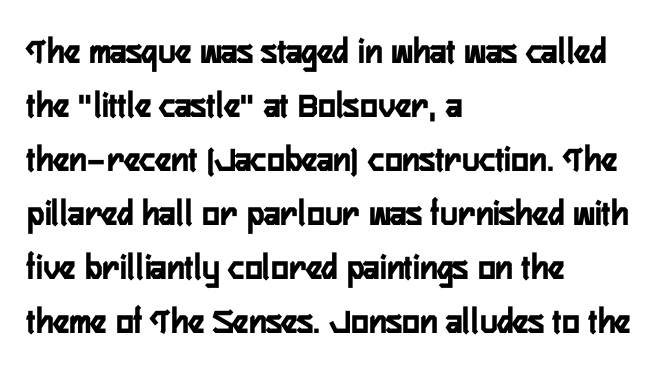
Ascenders rise straight up at ninety degrees. Does extra space separate the letters? No, they use regular spacing. Is this a fixed-width face? No — the glyphs have proportional, varying widths. Rows of type keep a routine distance in the vertical direction. Alignment: flush left. The letters carry no serifs — their stems end cleanly without finishing strokes.
